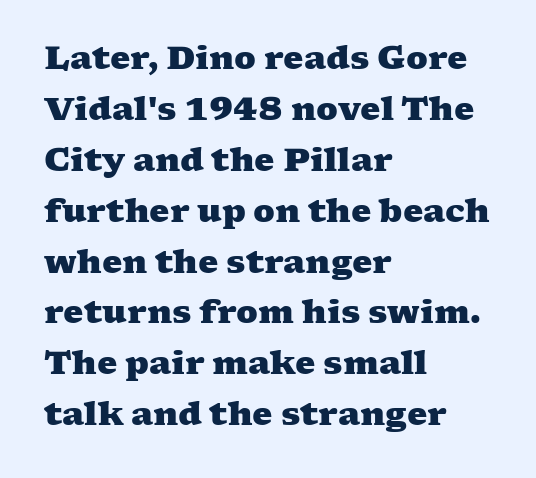
{"serif": "yes", "bold": "yes", "weight": "heavy", "width": "wide", "stroke_contrast": "medium", "x_height": "medium", "monospaced": "no", "underline": "no", "align": "left", "line_spacing": "normal", "line_spacing_ratio": 1.59, "letter_spacing": "normal", "letter_spacing_em": 0.0, "glyph_px": 32}
